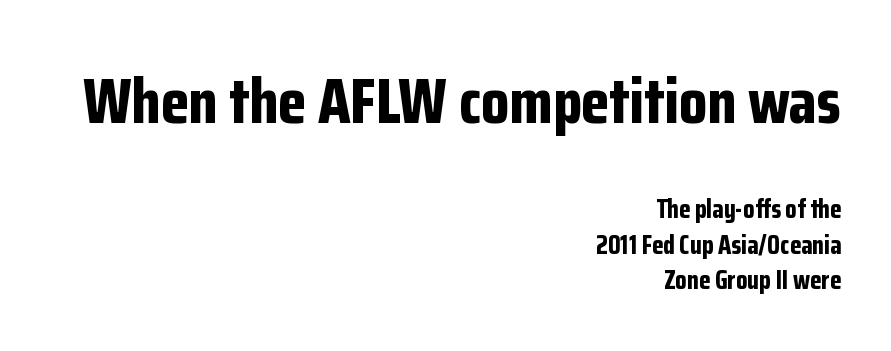
Q: Is the text bold? A: Yes.
Q: Is the text italic (slanted)? A: No, it is upright.
Q: Is the typeface a serif or a sans-serif typeface? A: Sans-serif.
Q: Is the text underlined? A: No.
Q: How is the paragraph aligned? A: Right-aligned.
Q: Is the spacing between letters normal or unusually wide? A: Normal.
Q: Is the spacing between lines tight, normal or loose? A: Normal.
Q: Which block of text is set in a larger size, the first (top) or the second (bottom)? A: The first (top) one.
Q: Width (condensed, normal, or wide)? A: Condensed.
Q: Stroke contrast? A: Low.
Q: x-height? A: Medium.
Q: Monospaced? A: No.
